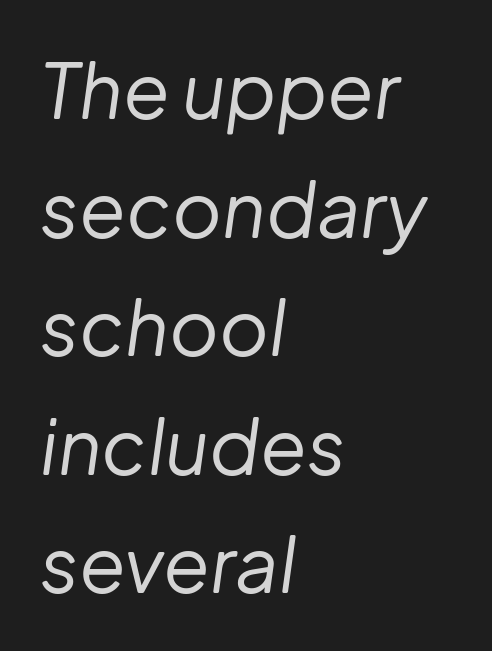
Q: Is the text bold? A: No.
Q: Is the text italic (slanted)? A: Yes, it leans right by about 8 degrees.
Q: Is the text underlined? A: No.
Q: How is the paragraph aligned? A: Left-aligned.
Q: Is the spacing between letters normal or unusually wide? A: Normal.
Q: Is the spacing between lines tight, normal or loose? A: Normal.
Q: Width (condensed, normal, or wide)? A: Normal.
Q: Stroke contrast? A: Low.
Q: x-height? A: Medium.
Q: Monospaced? A: No.
